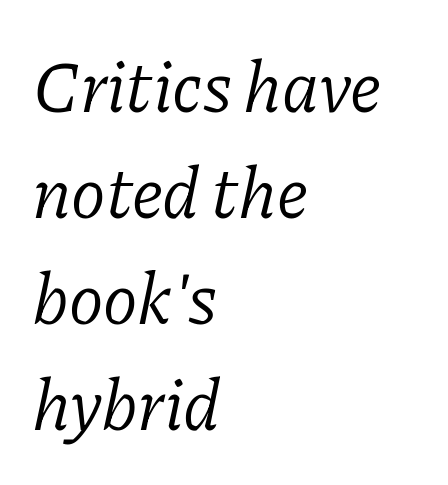
The image shows 72 px light serif type, italic (leaning right); set left-aligned, normal line spacing (1.47x), normal letter spacing, not underlined; low stroke contrast and a medium x-height.
